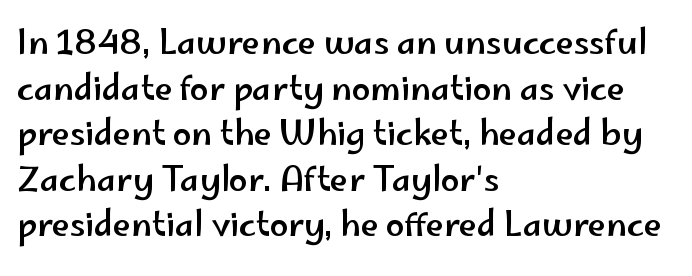
{"serif": "no", "italic": "no", "width": "wide", "stroke_contrast": "low", "x_height": "small", "monospaced": "no", "underline": "no", "align": "left", "line_spacing": "normal", "line_spacing_ratio": 1.38, "letter_spacing": "normal", "letter_spacing_em": 0.0, "glyph_px": 33}
